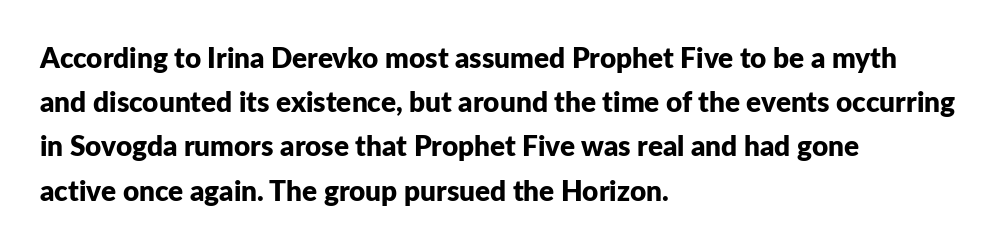
The font is running at its bold setting. Posture: upright roman. The vertical gap from one line to the next is medium. Observe the absence of serifs on each vertical stroke in this sample. These lines are rendered in a variable-pitch font.
